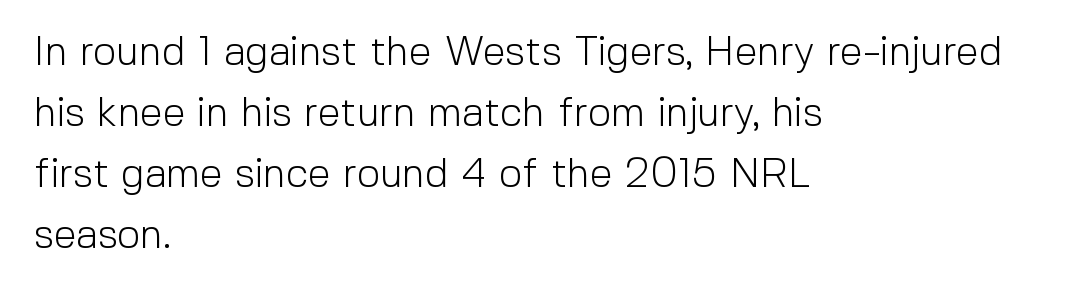
Quick note: underline off. Character widths vary here, with narrow letters taking less room than wide ones. A quiet, ordinary-to-light weight characterises the typeface. The rendering keeps characters at their native spacing.
